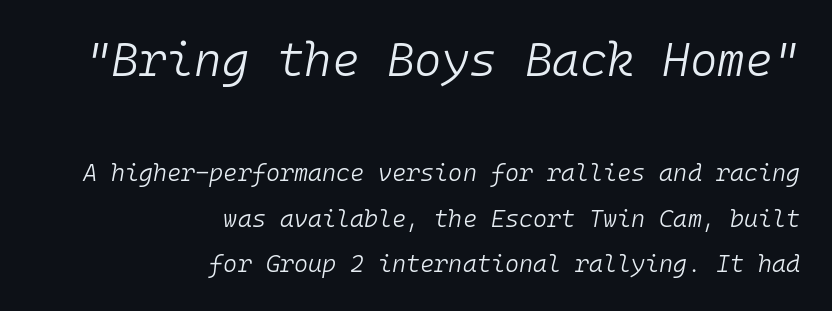
Q: Is the text bold? A: No.
Q: Is the text italic (slanted)? A: Yes, it leans right by about 10 degrees.
Q: Is the text underlined? A: No.
Q: How is the paragraph aligned? A: Right-aligned.
Q: Is the spacing between letters normal or unusually wide? A: Normal.
Q: Which block of text is set in a larger size, the first (top) or the second (bottom)? A: The first (top) one.
Q: Width (condensed, normal, or wide)? A: Normal.
Q: Stroke contrast? A: Low.
Q: x-height? A: Medium.
Q: Monospaced? A: Yes.
